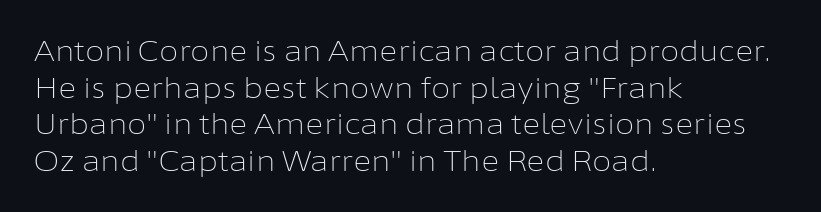
{"serif": "no", "italic": "no", "bold": "no", "weight": "light", "width": "normal", "stroke_contrast": "low", "x_height": "medium", "monospaced": "no", "underline": "no", "align": "left", "line_spacing": "normal", "line_spacing_ratio": 1.31, "letter_spacing": "normal", "letter_spacing_em": 0.0, "glyph_px": 28}
